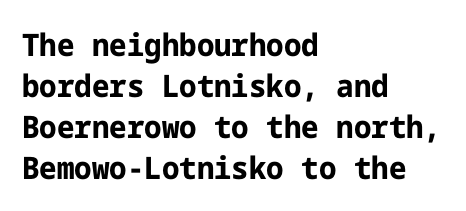
This is the regular roman posture of the typeface. Does the weight exceed regular? Yes, all the way to bold. Each new line begins a customary step beneath the previous one. Horizontal alignment here is leftward, the default for most running prose.
